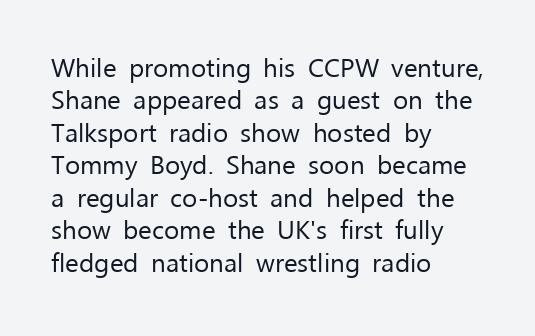
Line spacing here is normal. Nobody touched the tracking dial on this one. Quick note: underline off. Designer's note — italics off, roman on. The lines are quadded left.
